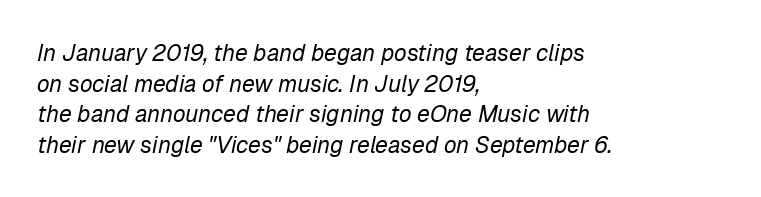
Q: Is the text bold? A: No.
Q: Is the text italic (slanted)? A: Yes, it leans right by about 12 degrees.
Q: Is the text underlined? A: No.
Q: How is the paragraph aligned? A: Left-aligned.
Q: Is the spacing between letters normal or unusually wide? A: Normal.
Q: Is the spacing between lines tight, normal or loose? A: Normal.
